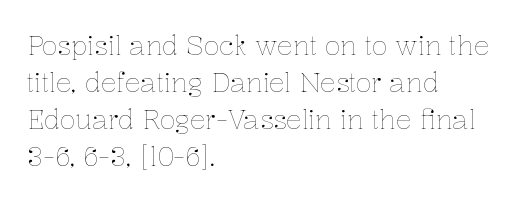
{"italic": "no", "bold": "no", "underline": "no", "align": "left", "line_spacing": "normal", "line_spacing_ratio": 1.42, "letter_spacing": "normal", "letter_spacing_em": 0.0, "glyph_px": 26}
